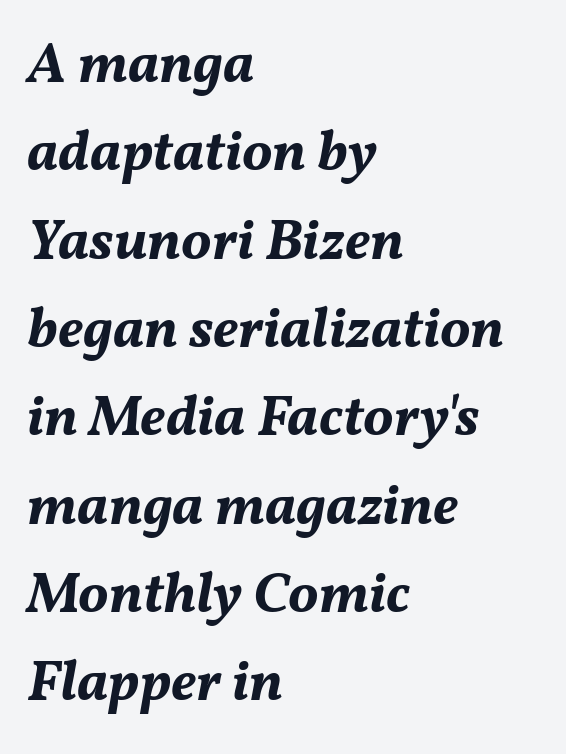
Spacing between characters is what you'd get straight out of the box. Note the varied advance widths — an 'i' is clearly narrower than an 'm'. Honestly, the row spacing looks completely unremarkable. Alignment: flush left. Check under the words: just untouched page. On the weight axis this lands at bold, roughly 700.
